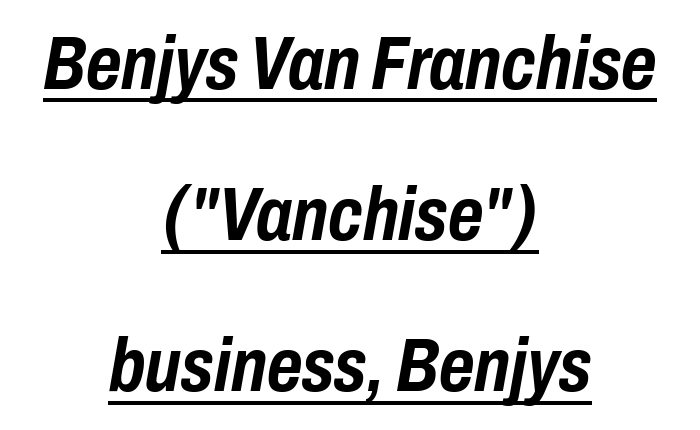
The paragraph shown floats in the horizontal middle. Weight check: bold — yes, fully. A typesetter would mark this as italic. Underlining? Definitely there. Each letter keeps its own natural width here, so spacing adapts to shape.
